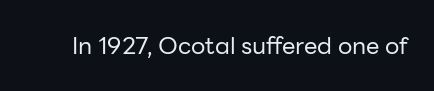
{"italic": "no", "bold": "no", "underline": "no", "letter_spacing": "normal", "letter_spacing_em": 0.0, "glyph_px": 24}
